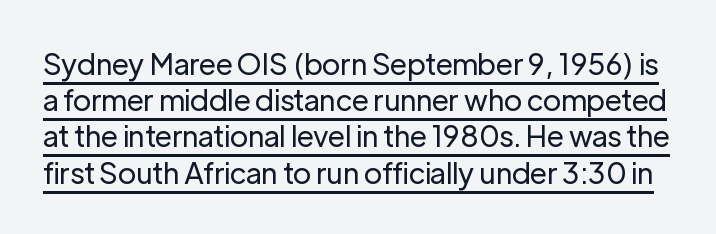
Q: Is the text bold? A: No.
Q: Is the text italic (slanted)? A: No, it is upright.
Q: Is the typeface a serif or a sans-serif typeface? A: Sans-serif.
Q: Is the text underlined? A: Yes.
Q: Is the spacing between letters normal or unusually wide? A: Normal.
Q: Is the spacing between lines tight, normal or loose? A: Normal.
Q: Width (condensed, normal, or wide)? A: Normal.
Q: Stroke contrast? A: Low.
Q: x-height? A: Medium.
Q: Monospaced? A: No.
